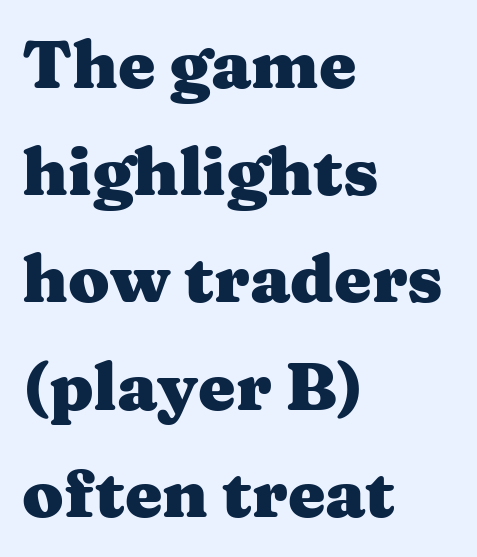
Q: Is the text bold? A: Yes.
Q: Is the text italic (slanted)? A: No, it is upright.
Q: Is the typeface a serif or a sans-serif typeface? A: Serif.
Q: Is the text underlined? A: No.
Q: How is the paragraph aligned? A: Left-aligned.
Q: Is the spacing between letters normal or unusually wide? A: Normal.
Q: Is the spacing between lines tight, normal or loose? A: Normal.
Q: Width (condensed, normal, or wide)? A: Wide.
Q: Stroke contrast? A: Medium.
Q: x-height? A: Medium.
Q: Monospaced? A: No.
